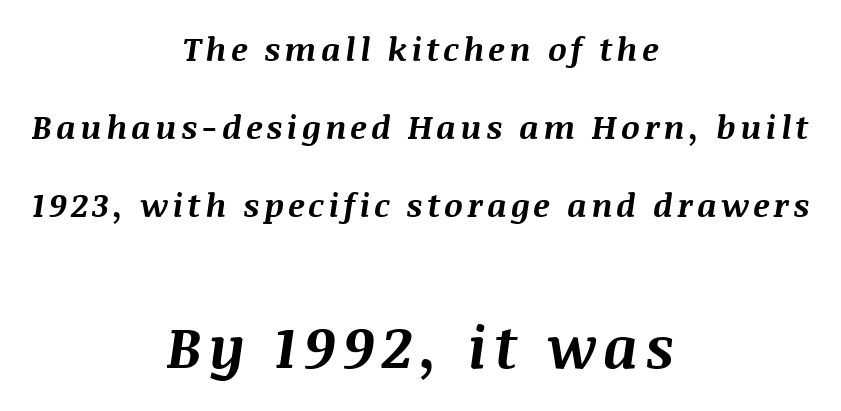
The image shows 58 px bold type, italic (leaning right); set centered, loose line spacing (2.36x), not underlined; the second (bottom) block is 1.76x larger; medium stroke contrast and a large x-height.
